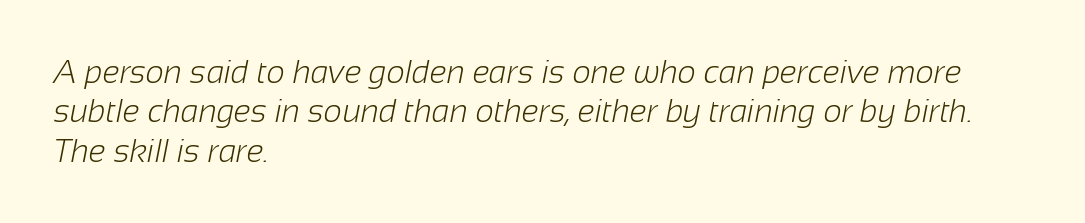
The words here are not underlined. Nothing heavy about these letters — not bold at all. I'd call this a sans setting — the letters go barefoot. Horizontally, the lines are justified to the leading edge only. Nobody touched the tracking dial on this one. Here the designer chose a conventional face with non-uniform glyph widths.
